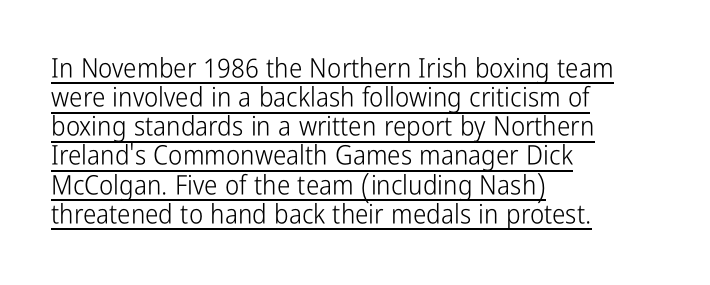
Stroke mass is kept to a normal reading level or below. The text block is weighted toward the left margin, trailing off unevenly rightward. Emphasis is given by a line drawn under the lettering. It's the straight-up-and-down kind of type. These lines keep a tight, regular rhythm from letter to letter.
